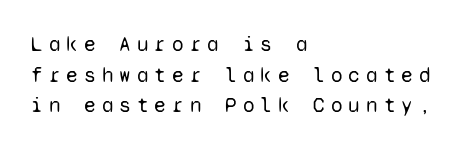
The glyphs are unaccompanied by any horizontal stroke below them. Line beginnings align vertically; line endings do not. The tracking reads as deliberately expanded to a designer's eye. Do the letters lean? They stand straight.
